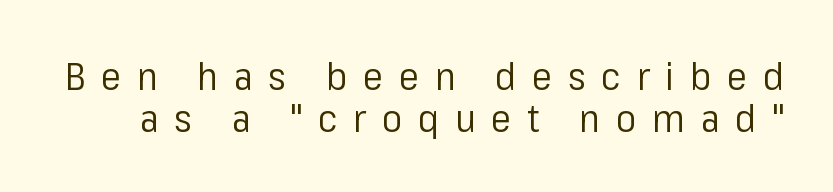
Q: Is the text bold? A: No.
Q: Is the text italic (slanted)? A: No, it is upright.
Q: Is the typeface a serif or a sans-serif typeface? A: Sans-serif.
Q: Is the text underlined? A: No.
Q: Is the spacing between letters normal or unusually wide? A: Unusually wide.
Q: Is the spacing between lines tight, normal or loose? A: Tight.
Q: Width (condensed, normal, or wide)? A: Normal.
Q: Stroke contrast? A: Low.
Q: x-height? A: Medium.
Q: Monospaced? A: No.
